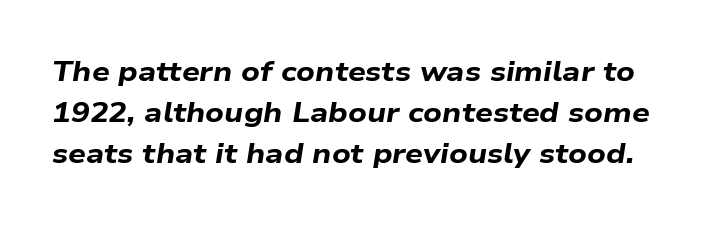
The image shows 28 px bold, wide type, italic (leaning right); set normal line spacing (1.46x), normal letter spacing, not underlined; low stroke contrast and a medium x-height.
